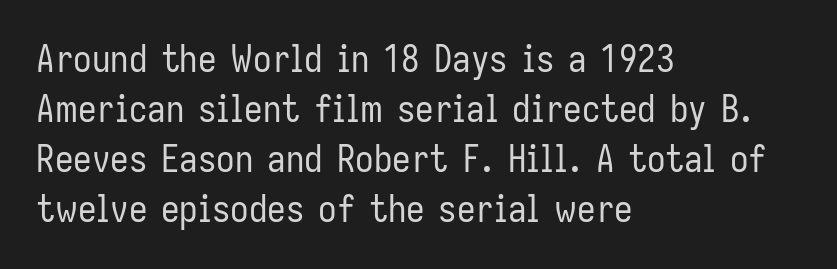
The image shows 37 px regular-weight, condensed sans-serif type, upright; set left-aligned, normal line spacing (1.35x), normal letter spacing, not underlined; low stroke contrast and a medium x-height.
